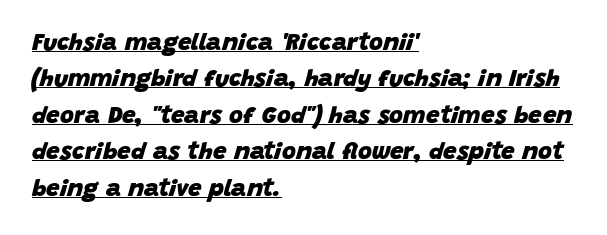
Q: Is the text bold? A: Yes.
Q: Is the text italic (slanted)? A: Yes, it leans right by about 15 degrees.
Q: Is the text underlined? A: Yes.
Q: How is the paragraph aligned? A: Left-aligned.
Q: Is the spacing between letters normal or unusually wide? A: Normal.
Q: Is the spacing between lines tight, normal or loose? A: Normal.
